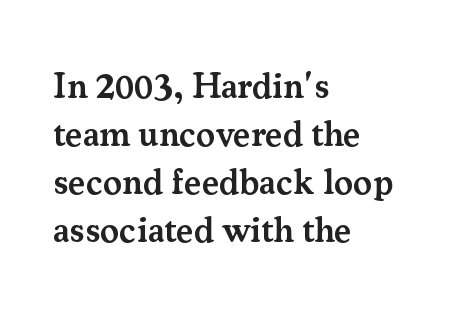
Regarding leading, the lines here are spaced in the standard way. The passage shown is not underscored anywhere. Tall strokes in this sample are plumb rather than angled. What stands out about the letter spacing? Nothing — it is the standard amount. Caption: multi-line text, flush left, ragged right.
